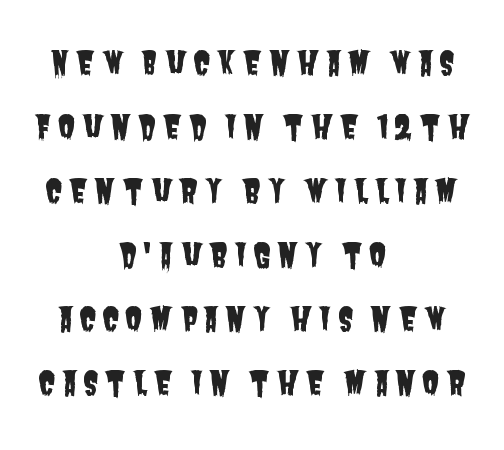
{"serif": "no", "width": "condensed", "stroke_contrast": "low", "x_height": "large", "monospaced": "no", "underline": "no", "align": "center", "line_spacing": "loose", "line_spacing_ratio": 2.0, "glyph_px": 32}
